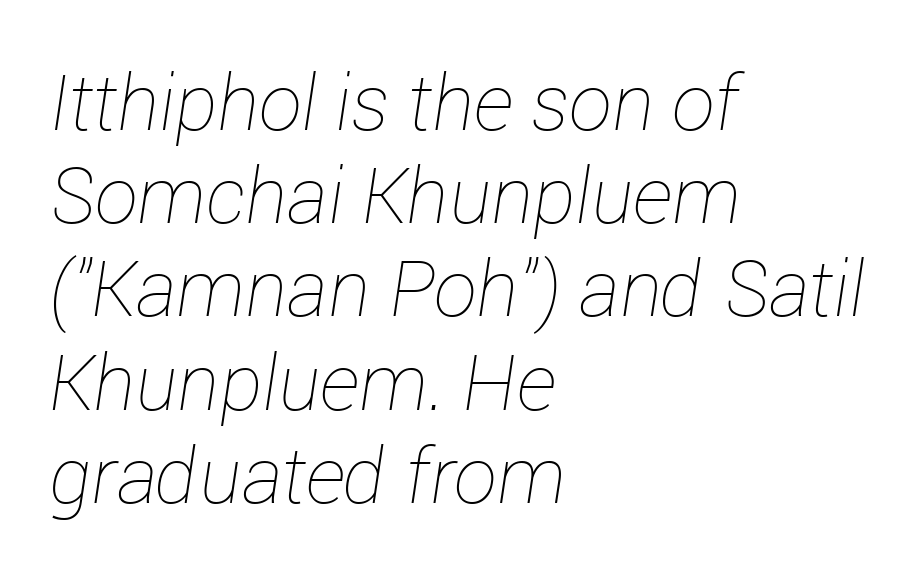
Q: Is the text bold? A: No.
Q: Is the text italic (slanted)? A: Yes, it leans right by about 12 degrees.
Q: Is the text underlined? A: No.
Q: How is the paragraph aligned? A: Left-aligned.
Q: Is the spacing between letters normal or unusually wide? A: Normal.
Q: Width (condensed, normal, or wide)? A: Normal.
Q: Stroke contrast? A: Low.
Q: x-height? A: Medium.
Q: Monospaced? A: No.
